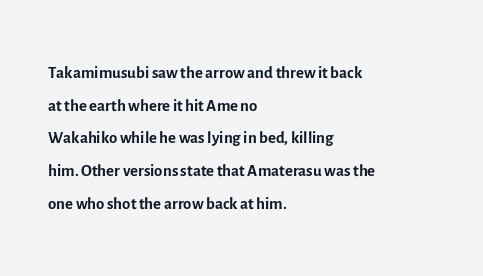
Plain, unruled lines of type. Ordinary non-slanted type is in use. Does extra space separate the letters? No, they use regular spacing. This is not heavy type; no bold has been used. These lines sit exactly where default settings would place them. Reading down the block, your eye returns to a fixed left position each line.
